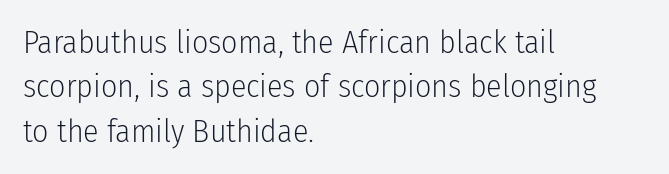
The area under the type is left untouched. Is the type heavy? It reads as light-to-regular instead. The rendering uses a moderate line-height, typical for paragraphs. The horizontal fit of the characters is conventional and even. The letters advance in unequal steps, a hallmark of proportional type.
